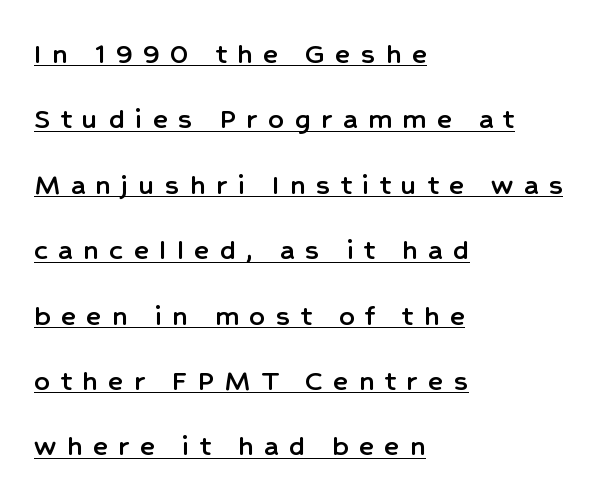
Layout note: lines flush left. How are the letters spaced? Widely, with obvious added tracking. Do the characters align in a grid? No, the font is proportional. The face used here is a sans, in the tradition of grotesques and geometrics.
